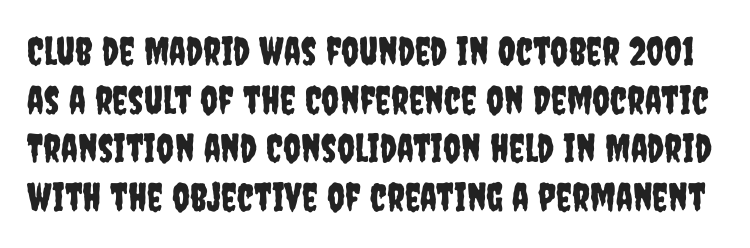
The image shows 39 px condensed sans-serif type, upright; set normal line spacing (1.25x), normal letter spacing, not underlined; low stroke contrast and a large x-height.
